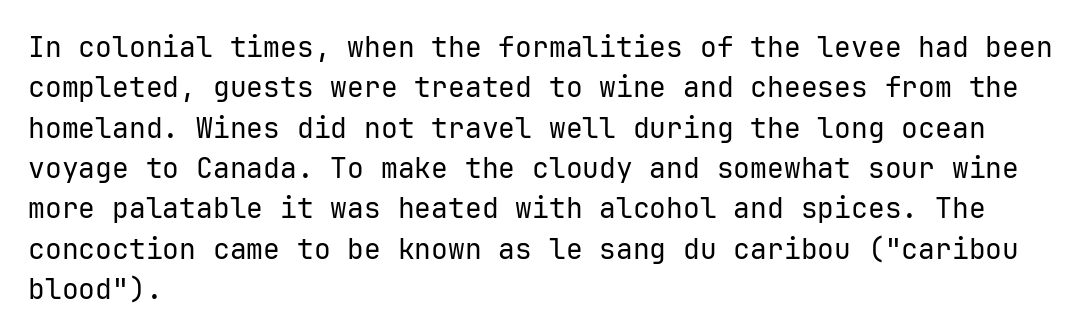
The image shows 28 px regular-weight sans-serif type, upright, monospaced; set left-aligned, normal line spacing (1.44x), normal letter spacing, not underlined; low stroke contrast and a medium x-height.
